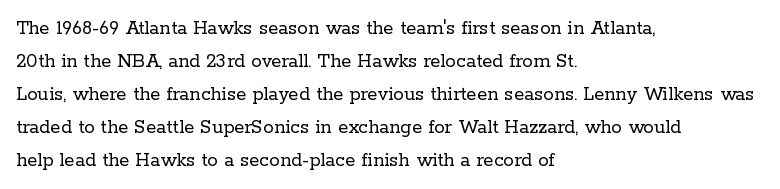
Q: Is the text bold? A: No.
Q: Is the text italic (slanted)? A: No, it is upright.
Q: Is the text underlined? A: No.
Q: How is the paragraph aligned? A: Left-aligned.
Q: Is the spacing between letters normal or unusually wide? A: Normal.
Q: Is the spacing between lines tight, normal or loose? A: Normal.
